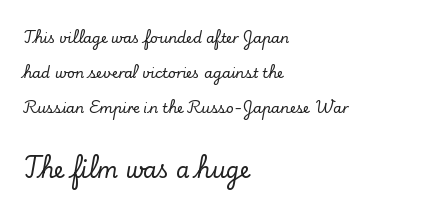
A typesetter would call this zero additional tracking. Visually, the bottom section dominates because its glyphs are scaled up. Letters rest on an invisible, unmarked baseline. Compared with typical paragraphs, the rows here are farther apart.
